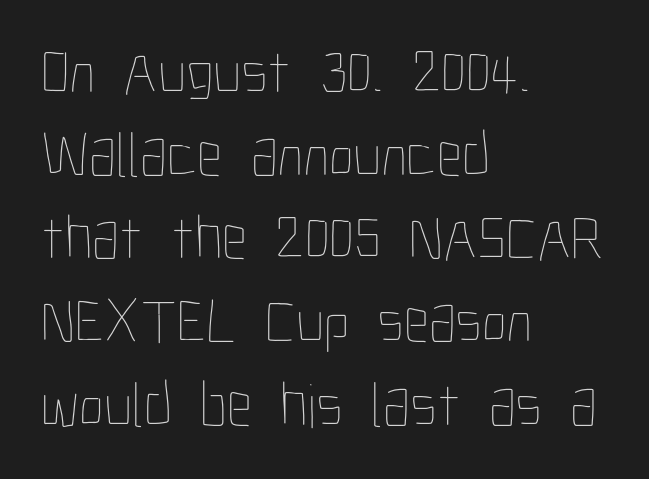
Q: Is the text bold? A: No.
Q: Is the text italic (slanted)? A: No, it is upright.
Q: Is the text underlined? A: No.
Q: How is the paragraph aligned? A: Left-aligned.
Q: Is the spacing between letters normal or unusually wide? A: Normal.
Q: Is the spacing between lines tight, normal or loose? A: Normal.
Q: Width (condensed, normal, or wide)? A: Condensed.
Q: Stroke contrast? A: Low.
Q: x-height? A: Medium.
Q: Monospaced? A: No.
